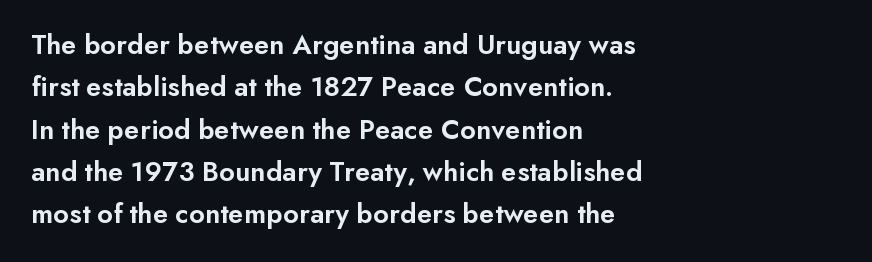
{"serif": "no", "italic": "no", "bold": "semi", "weight": "semibold", "width": "normal", "stroke_contrast": "low", "x_height": "small", "monospaced": "no", "underline": "no", "align": "left", "line_spacing": "normal", "line_spacing_ratio": 1.46, "letter_spacing": "normal", "letter_spacing_em": 0.0, "glyph_px": 29}
